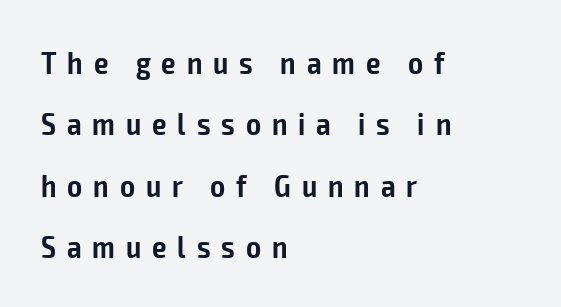
The image shows 32 px semibold, condensed sans-serif type, upright; set left-aligned, loose line spacing (1.92x), unusually wide letter spacing (+0.34 em), not underlined; low stroke contrast and a medium x-height.
